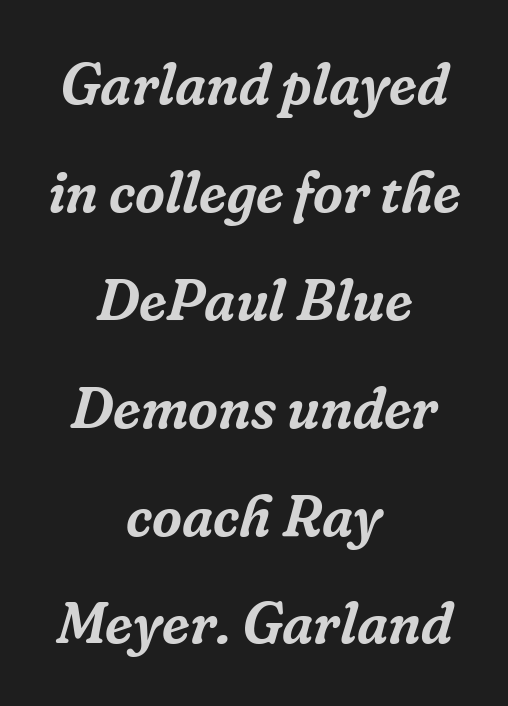
{"serif": "yes", "italic": "yes", "lean": "right", "slant_degrees": 16, "width": "normal", "stroke_contrast": "low", "x_height": "medium", "monospaced": "no", "underline": "no", "align": "center", "line_spacing_ratio": 1.86, "letter_spacing": "normal", "letter_spacing_em": 0.0, "glyph_px": 58}
